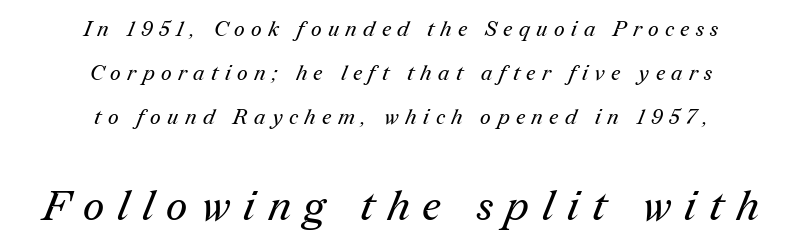
The image shows 42 px regular-weight serif type; set centered, loose line spacing (2.09x), unusually wide letter spacing (+0.31 em), not underlined; the second (bottom) block is 2.0x larger; medium stroke contrast and a medium x-height.
